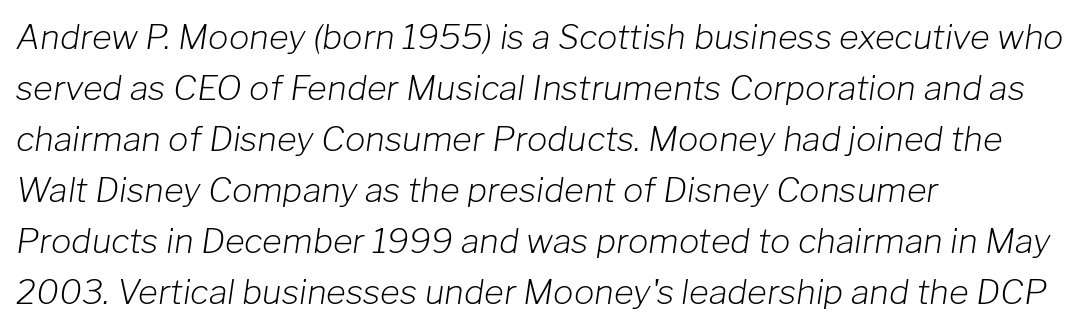
Q: Is the text bold? A: No.
Q: Is the text italic (slanted)? A: Yes, it leans right by about 8 degrees.
Q: Is the text underlined? A: No.
Q: How is the paragraph aligned? A: Left-aligned.
Q: Is the spacing between letters normal or unusually wide? A: Normal.
Q: Is the spacing between lines tight, normal or loose? A: Normal.
Q: Width (condensed, normal, or wide)? A: Normal.
Q: Stroke contrast? A: Low.
Q: x-height? A: Medium.
Q: Monospaced? A: No.
